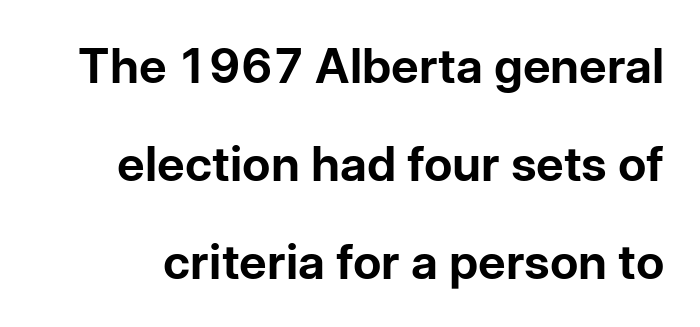
Q: Is the text bold? A: Yes.
Q: Is the text italic (slanted)? A: No, it is upright.
Q: Is the typeface a serif or a sans-serif typeface? A: Sans-serif.
Q: Is the text underlined? A: No.
Q: Is the spacing between letters normal or unusually wide? A: Normal.
Q: Is the spacing between lines tight, normal or loose? A: Loose.
Q: Width (condensed, normal, or wide)? A: Normal.
Q: Stroke contrast? A: Low.
Q: x-height? A: Medium.
Q: Monospaced? A: No.
